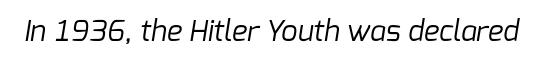
{"serif": "no", "bold": "no", "weight": "regular", "width": "normal", "stroke_contrast": "low", "x_height": "medium", "monospaced": "no", "underline": "no", "letter_spacing": "normal", "letter_spacing_em": 0.0, "glyph_px": 29}
